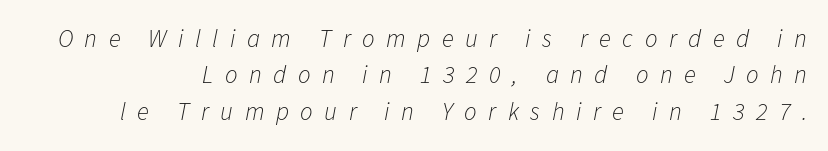
Slanted lettering throughout. Stems and bowls with no extra thickness — not bold. The zone under the glyphs is completely vacant. Vertically, the passage feels balanced, rows spaced as you'd expect. Caption: expanded tracking, letters set apart.
